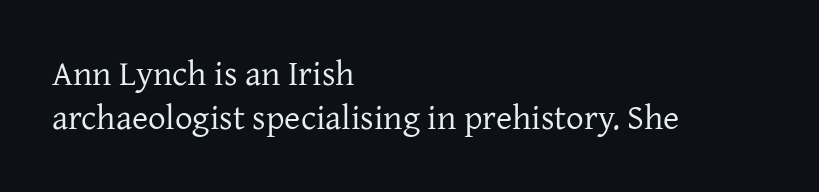
Q: Is the text bold? A: No.
Q: Is the text italic (slanted)? A: No, it is upright.
Q: Is the typeface a serif or a sans-serif typeface? A: Serif.
Q: Is the text underlined? A: No.
Q: How is the paragraph aligned? A: Left-aligned.
Q: Is the spacing between letters normal or unusually wide? A: Normal.
Q: Is the spacing between lines tight, normal or loose? A: Normal.
Q: Width (condensed, normal, or wide)? A: Normal.
Q: Stroke contrast? A: Low.
Q: x-height? A: Medium.
Q: Monospaced? A: No.
